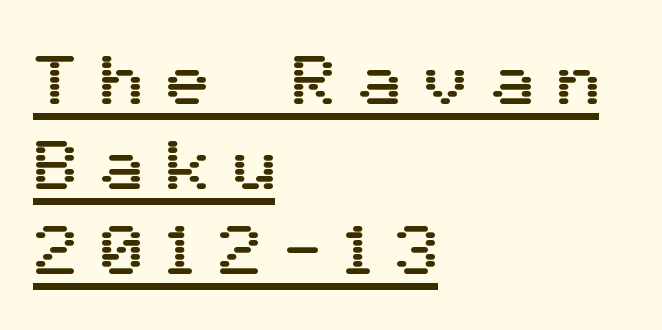
The image shows 72 px sans-serif type, upright; set left-aligned, line spacing 1.18x, unusually wide letter spacing (+0.32 em), underlined; medium stroke contrast and a medium x-height.
